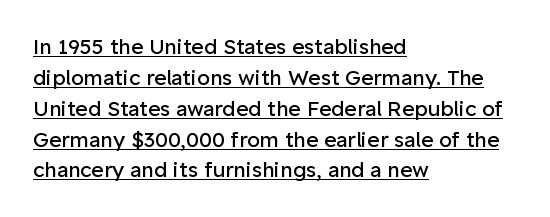
{"italic": "no", "bold": "no", "underline": "yes", "align": "left", "line_spacing": "normal", "line_spacing_ratio": 1.47, "letter_spacing": "normal", "letter_spacing_em": 0.0, "glyph_px": 21}
